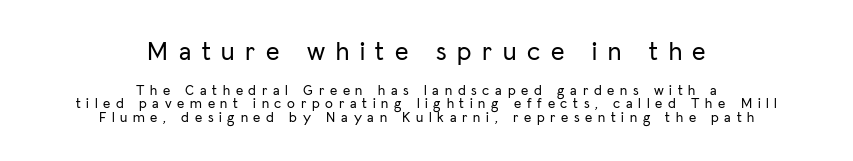
Nobody drew a line under any word here. If you folded the block vertically in half, each line would mirror itself in length. You could barely slide anything between these rows. The letters stand straight up with perfectly vertical stems.
